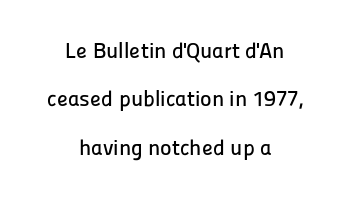
{"italic": "no", "underline": "no", "align": "center", "line_spacing": "loose", "line_spacing_ratio": 2.2, "letter_spacing": "normal", "letter_spacing_em": 0.0, "glyph_px": 22}
